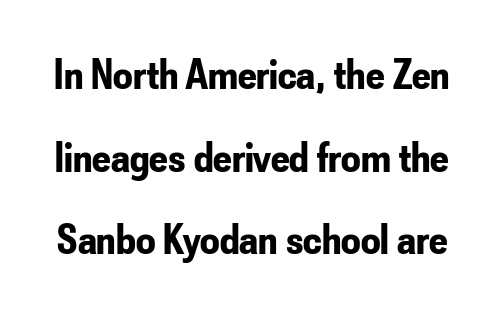
The rendering uses natural spacing where letterforms have individual widths. The passage shown stacks its lines with a broad gap. Strong, thick strokes mark this as bold type. Style check: upright. Just letters on the line, the space beneath them empty. The face used here is rendered with its standard letterfit.
